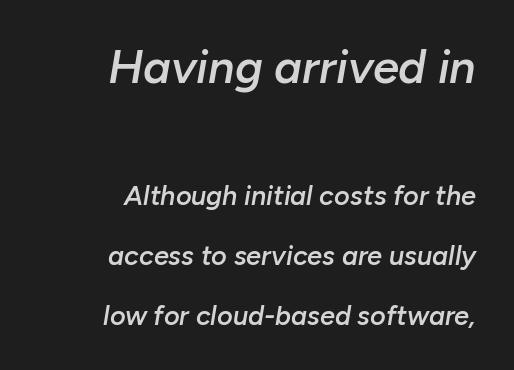
Q: Is the text bold? A: Semi-bold.
Q: Is the text italic (slanted)? A: Yes, it leans right by about 10 degrees.
Q: Is the text underlined? A: No.
Q: How is the paragraph aligned? A: Right-aligned.
Q: Is the spacing between letters normal or unusually wide? A: Normal.
Q: Is the spacing between lines tight, normal or loose? A: Loose.
Q: Which block of text is set in a larger size, the first (top) or the second (bottom)? A: The first (top) one.
Q: Width (condensed, normal, or wide)? A: Normal.
Q: Stroke contrast? A: Low.
Q: x-height? A: Medium.
Q: Monospaced? A: No.
